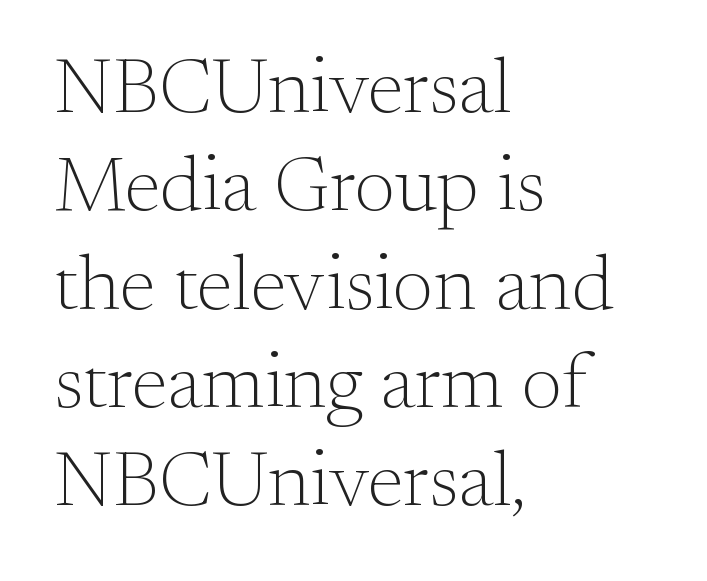
It's the straight-up-and-down kind of type. Normally led — the rows are evenly, conventionally spaced. Weight: not bold — regular or lighter. The face used here is proportionally spaced, like ordinary book or web type. Any mark beneath the type? The region is blank. The rendering keeps characters at their native spacing.
